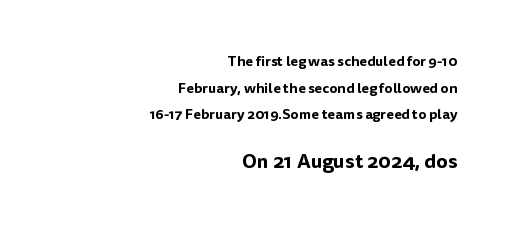
{"italic": "no", "underline": "no", "align": "right", "line_spacing": "loose", "line_spacing_ratio": 1.9, "letter_spacing": "normal", "letter_spacing_em": 0.0, "larger_block": "second", "size_ratio": 1.43, "glyph_px": 20}
